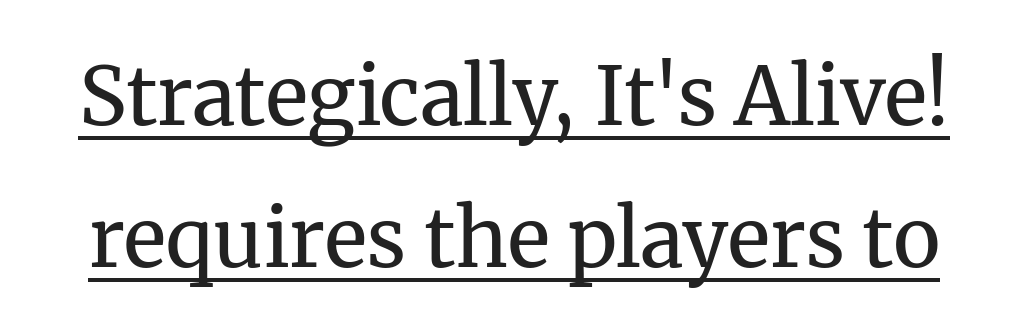
Notice how a bar underscores the lettering throughout. A roman cut, with each character standing at attention. A typesetter would call this proportional, since set widths differ per character. Does the type have serifs? Yes, each stem ends in a small foot.
